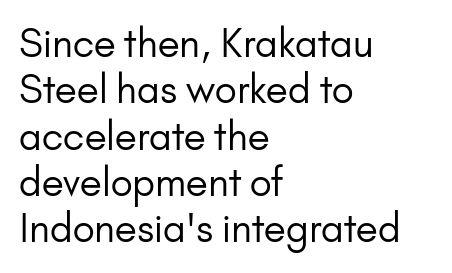
The image shows 38 px regular-weight sans-serif type, upright; set left-aligned, line spacing 1.22x, normal letter spacing, not underlined; low stroke contrast and a small x-height.
